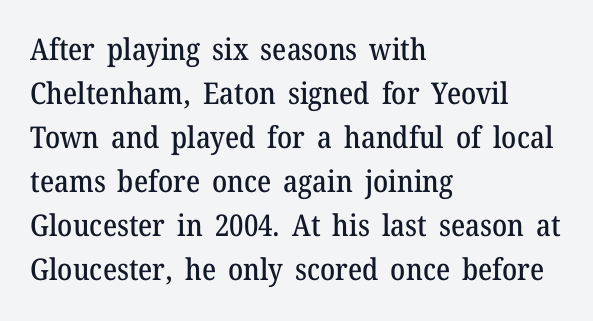
The image shows 30 px serif type, upright; set left-aligned, normal line spacing (1.47x), normal letter spacing, not underlined; medium stroke contrast and a medium x-height.
